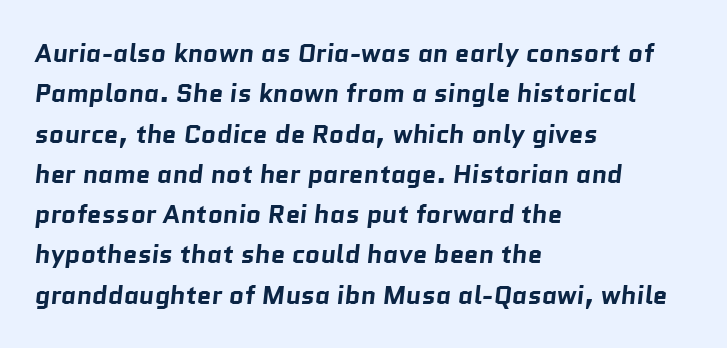
Q: Is the text bold? A: Yes.
Q: Is the text underlined? A: No.
Q: How is the paragraph aligned? A: Left-aligned.
Q: Is the spacing between letters normal or unusually wide? A: Normal.
Q: Is the spacing between lines tight, normal or loose? A: Normal.
